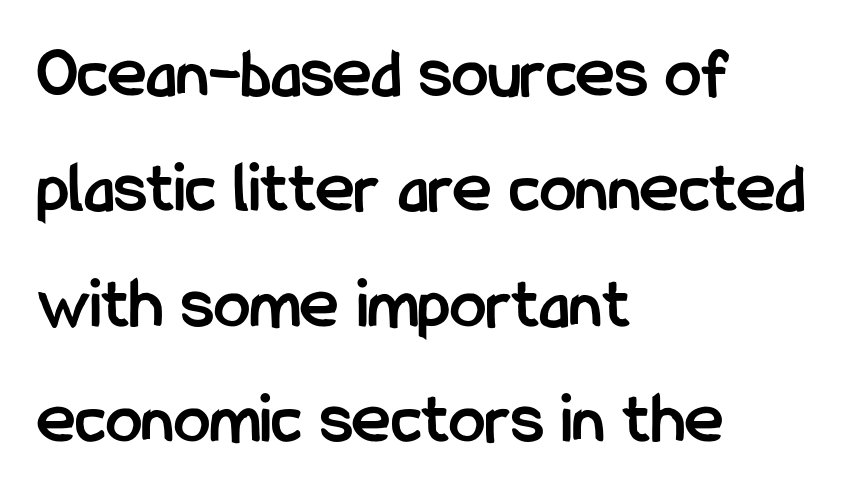
This sample uses a sans-serif face. Plenty of ink on the page — the face is bold. Do the letters lean? They stand straight. The zone under the glyphs is completely vacant.
